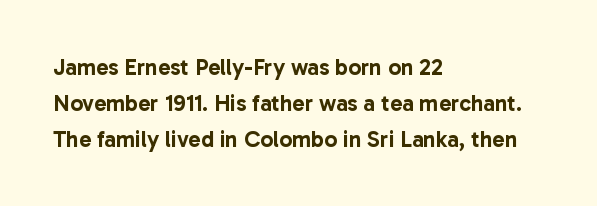
{"italic": "no", "underline": "no", "align": "left", "line_spacing": "normal", "line_spacing_ratio": 1.56, "letter_spacing": "normal", "letter_spacing_em": 0.0, "glyph_px": 23}
